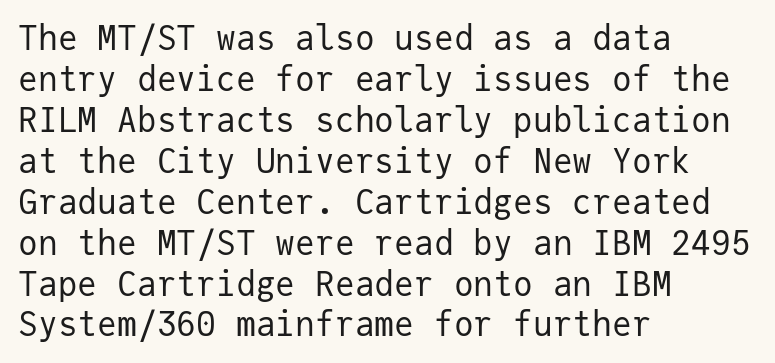
Quick note: underline off. The text was rendered using a sans face with plain stroke endings. Ordinary non-slanted type is in use. Compared with typical body copy, the letter spacing here is the same. The font sits on the lighter half of the weight spectrum, regular included. Alignment: flush left.
